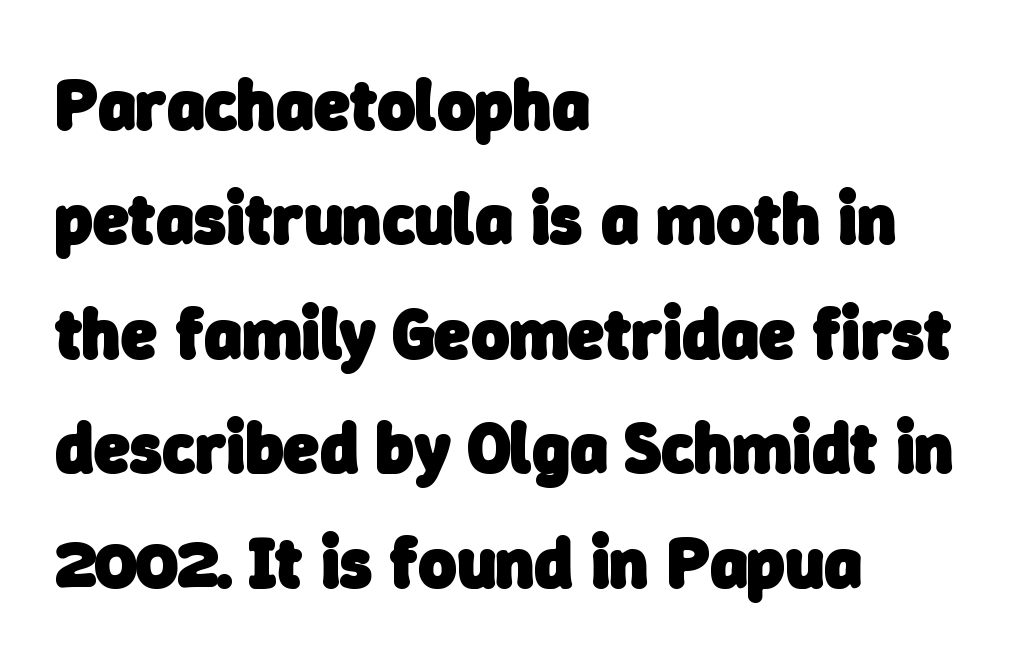
Observe the ordinary spacing: letters are neighbours, not strangers. The lines sit at an ordinary, default distance from one another. Set as a true bold cut, around the 700 mark. Looks like regular typesetting: each glyph gets only the width it needs. A sans-serif font was chosen for this passage. All the whitespace from short lines collects on the right.
